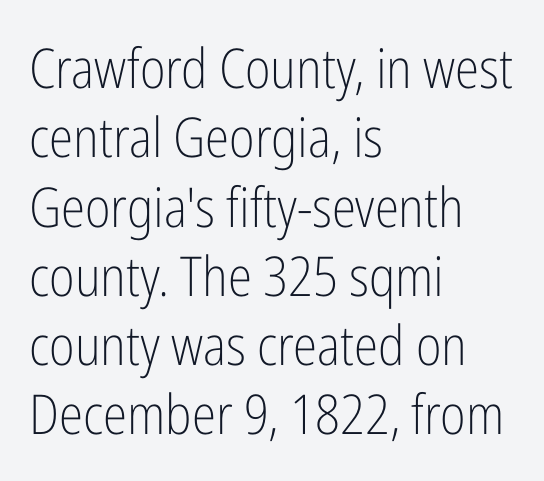
Q: Is the text bold? A: No.
Q: Is the text italic (slanted)? A: No, it is upright.
Q: Is the typeface a serif or a sans-serif typeface? A: Sans-serif.
Q: Is the text underlined? A: No.
Q: How is the paragraph aligned? A: Left-aligned.
Q: Is the spacing between letters normal or unusually wide? A: Normal.
Q: Is the spacing between lines tight, normal or loose? A: Normal.
Q: Width (condensed, normal, or wide)? A: Condensed.
Q: Stroke contrast? A: Low.
Q: x-height? A: Medium.
Q: Monospaced? A: No.
